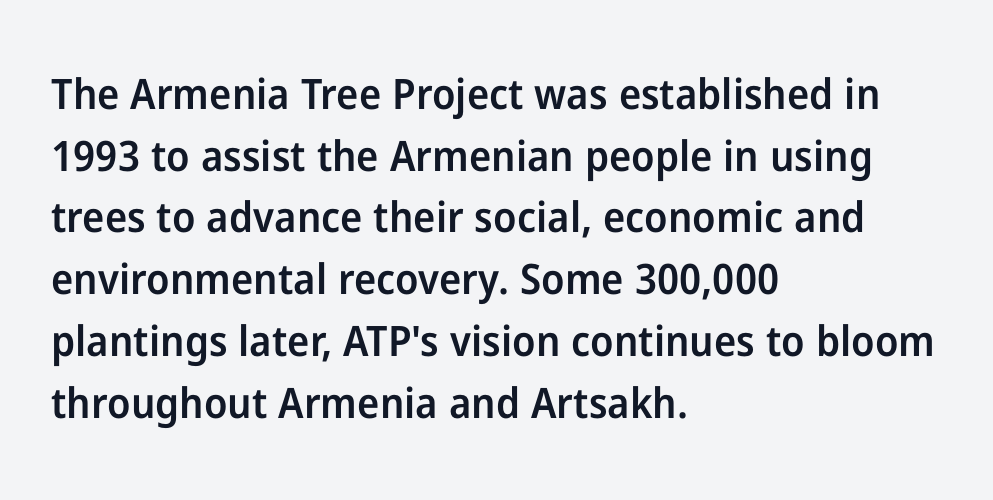
The font family rendered here belongs to the sans-serif group. The face used here is proportionally spaced, like ordinary book or web type. The letters are semibold — heavier than regular but short of a full bold. Caption: standard tracking, unaltered. Teacher's note: observe the even left margin — that is flush-left alignment. Italic: no, the glyphs are upright roman.
